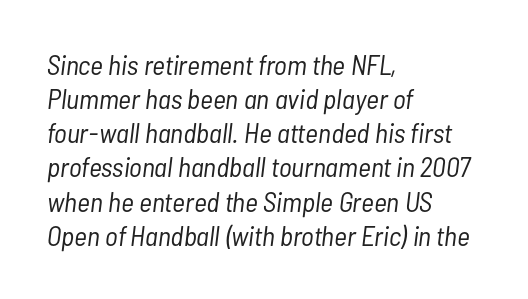
Q: Is the text bold? A: No.
Q: Is the text italic (slanted)? A: Yes, it leans right by about 7 degrees.
Q: Is the text underlined? A: No.
Q: How is the paragraph aligned? A: Left-aligned.
Q: Is the spacing between letters normal or unusually wide? A: Normal.
Q: Width (condensed, normal, or wide)? A: Condensed.
Q: Stroke contrast? A: Low.
Q: x-height? A: Medium.
Q: Monospaced? A: No.
